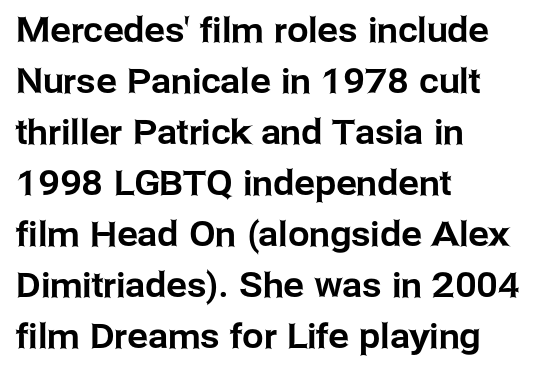
The image shows 34 px sans-serif type, upright; set left-aligned, normal line spacing (1.5x), normal letter spacing, not underlined; low stroke contrast and a medium x-height.
